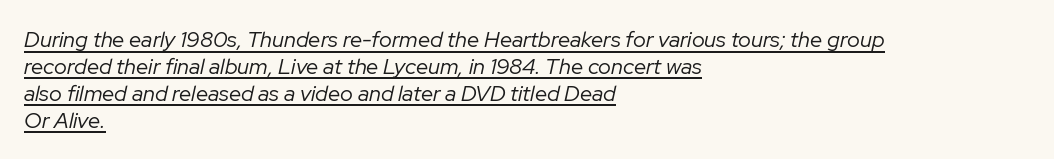
The lines in this sample share a left origin and differ only in where they stop. Notice how the stems are inclined rather than vertical — that's the hallmark of italics. Has an underline been added? It has. Nobody touched the tracking dial on this one. A light-to-regular cut is what we see here.
